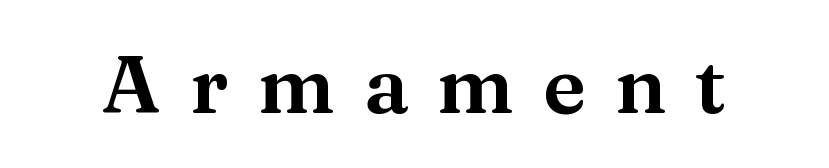
The image shows 80 px wide serif type, upright; set unusually wide letter spacing (+0.36 em), not underlined; medium stroke contrast and a medium x-height.
